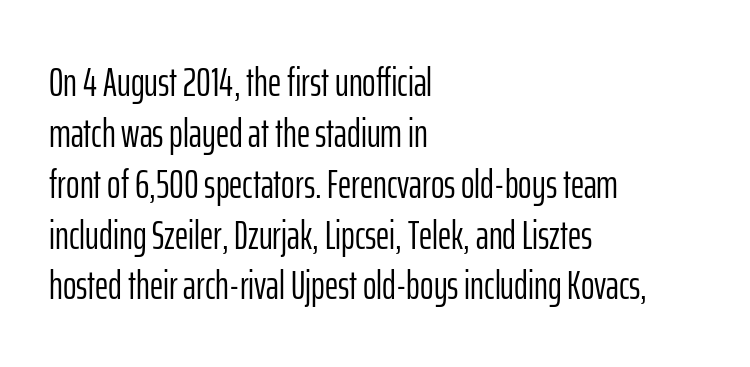
I'd call this a sans setting — the letters go barefoot. A typesetter would call this proportional, since set widths differ per character. Stems and bowls with no extra thickness — not bold. The letterforms sit shoulder to shoulder at normal distance.
